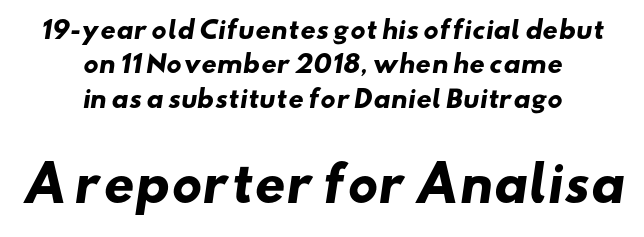
The image shows 48 px heavy, wide sans-serif type; set centered, normal line spacing (1.43x), normal letter spacing, not underlined; the second (bottom) block is 2.0x larger; low stroke contrast and a small x-height.
